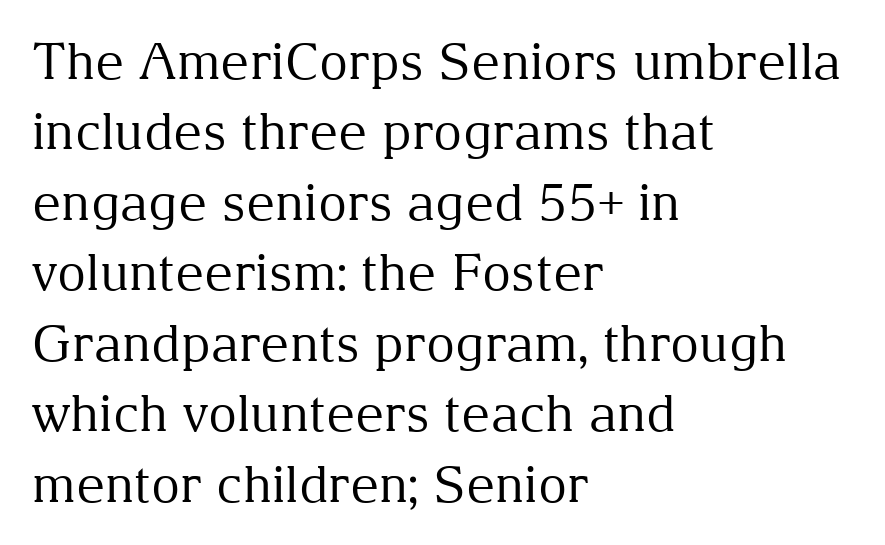
{"serif": "yes", "italic": "no", "bold": "no", "weight": "regular", "width": "normal", "stroke_contrast": "medium", "x_height": "medium", "monospaced": "no", "underline": "no", "align": "left", "line_spacing": "normal", "line_spacing_ratio": 1.41, "letter_spacing": "normal", "letter_spacing_em": 0.0, "glyph_px": 50}
